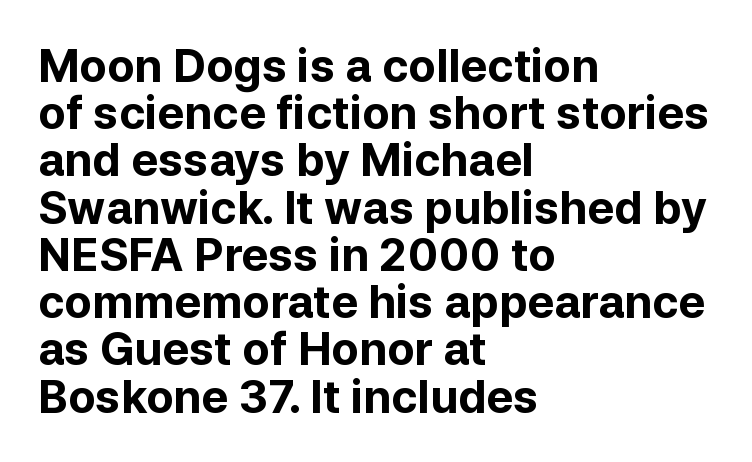
{"serif": "no", "italic": "no", "bold": "yes", "weight": "bold", "width": "normal", "stroke_contrast": "low", "x_height": "medium", "monospaced": "no", "underline": "no", "align": "left", "line_spacing": "tight", "line_spacing_ratio": 1.05, "letter_spacing": "normal", "letter_spacing_em": 0.0, "glyph_px": 45}
